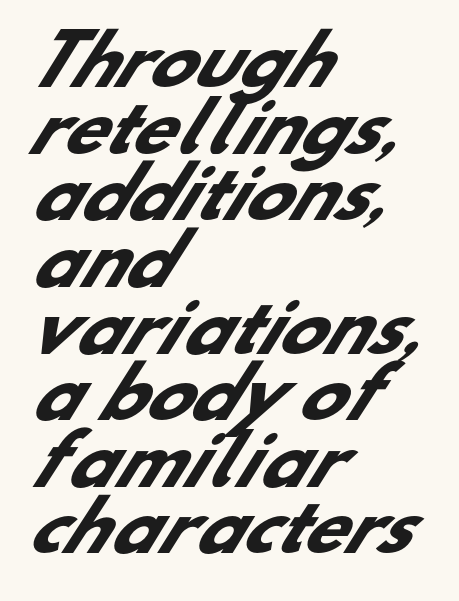
Is there much room between lines? No — they nearly touch. Underlining? Definitely not there. This rendering employs a face without finishing strokes, i.e., a sans-serif. The passage shown is typed in a proportional face where columns would drift.
